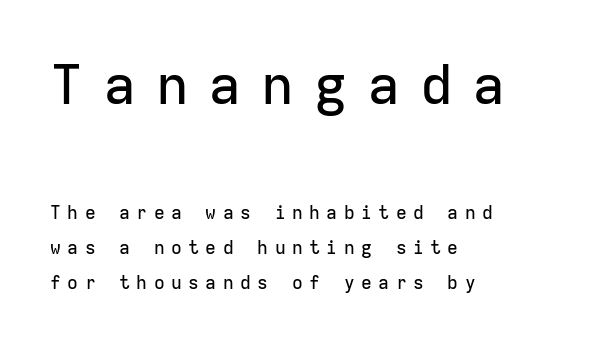
Is the letter spacing exaggerated? Yes — the characters are pushed far apart. Do the characters align in a grid? Yes, the font is monospaced. One-word summary of the alignment: left. Ascenders rise straight up at ninety degrees.
